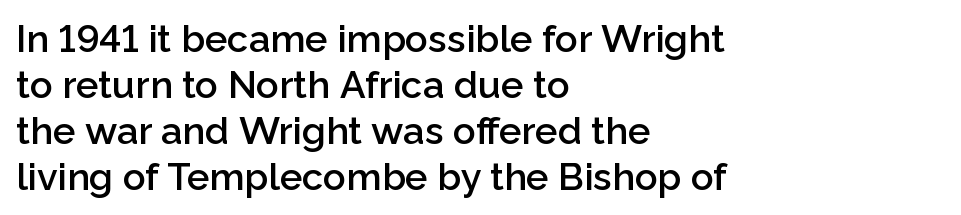
Q: Is the text bold? A: Semi-bold.
Q: Is the text italic (slanted)? A: No, it is upright.
Q: Is the typeface a serif or a sans-serif typeface? A: Sans-serif.
Q: Is the text underlined? A: No.
Q: How is the paragraph aligned? A: Left-aligned.
Q: Is the spacing between letters normal or unusually wide? A: Normal.
Q: Width (condensed, normal, or wide)? A: Normal.
Q: Stroke contrast? A: Low.
Q: x-height? A: Medium.
Q: Monospaced? A: No.
